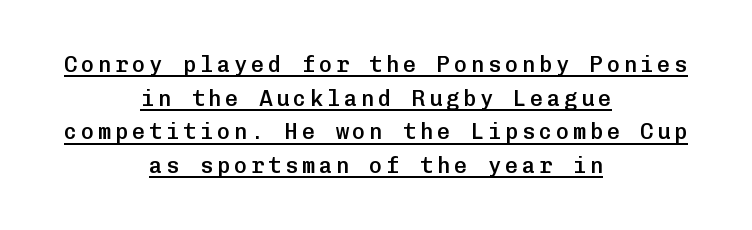
Each line is balanced around a shared central axis. The type sits square on the baseline with zero lean. Whoever set this chose a conventional vertical rhythm. Honestly, the underline is the first thing you notice here.
